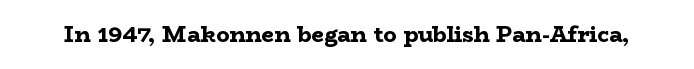
{"italic": "no", "bold": "yes", "underline": "no", "letter_spacing": "normal", "letter_spacing_em": 0.0, "glyph_px": 22}
